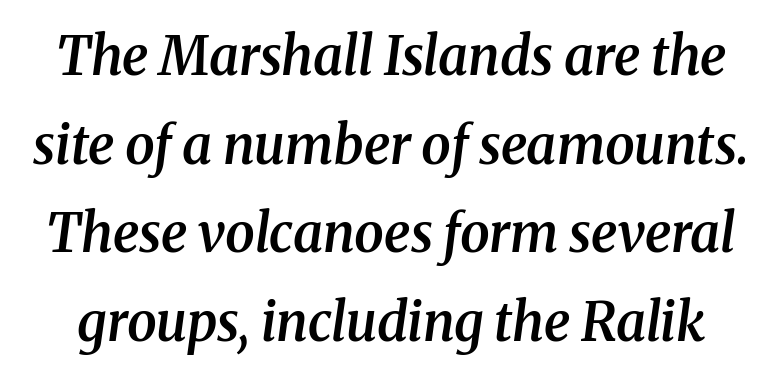
The image shows 53 px semibold serif type, italic (leaning right); set normal line spacing (1.67x), normal letter spacing, not underlined; medium stroke contrast and a medium x-height.
